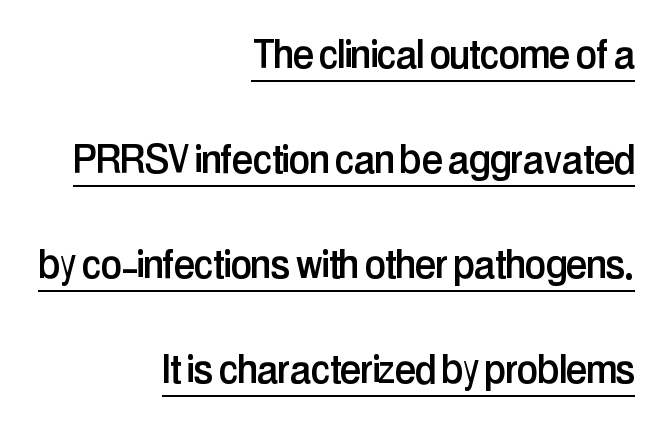
The words here are underlined. Are there feet on the stems? There aren't — it's a sans. Upright lettering throughout. Line endings align vertically; line beginnings do not.
